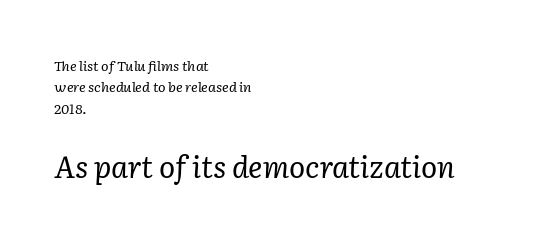
{"serif": "yes", "italic": "yes", "lean": "right", "slant_degrees": 2, "bold": "no", "weight": "regular", "width": "normal", "stroke_contrast": "low", "x_height": "medium", "monospaced": "no", "underline": "no", "align": "left", "line_spacing": "normal", "line_spacing_ratio": 1.53, "letter_spacing": "normal", "letter_spacing_em": 0.0, "larger_block": "second", "size_ratio": 2.14, "glyph_px": 30}
